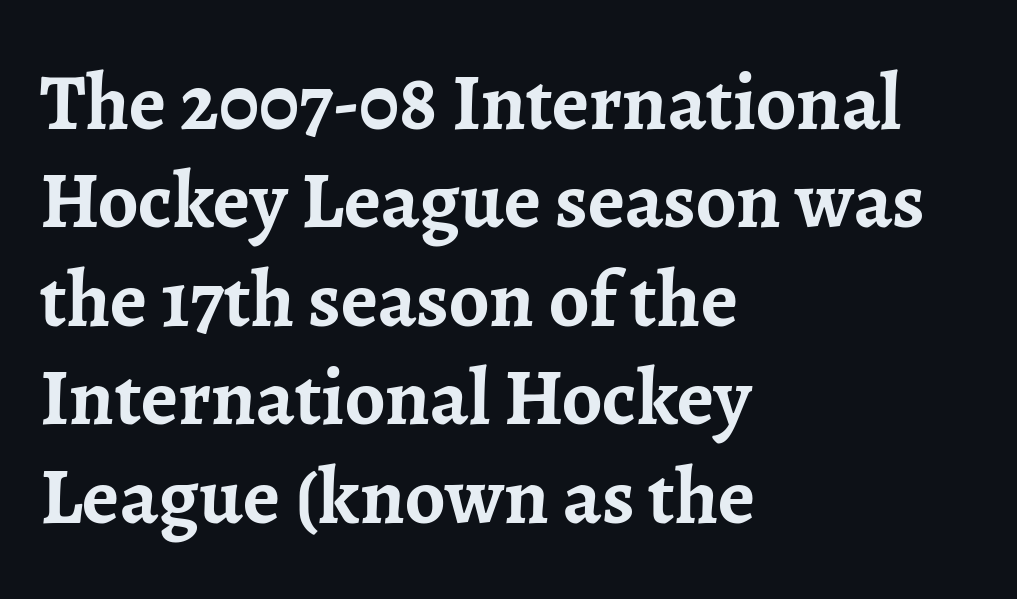
Q: Is the text bold? A: Yes.
Q: Is the text italic (slanted)? A: No, it is upright.
Q: Is the typeface a serif or a sans-serif typeface? A: Serif.
Q: Is the text underlined? A: No.
Q: How is the paragraph aligned? A: Left-aligned.
Q: Is the spacing between letters normal or unusually wide? A: Normal.
Q: Width (condensed, normal, or wide)? A: Normal.
Q: Stroke contrast? A: Low.
Q: x-height? A: Medium.
Q: Monospaced? A: No.
